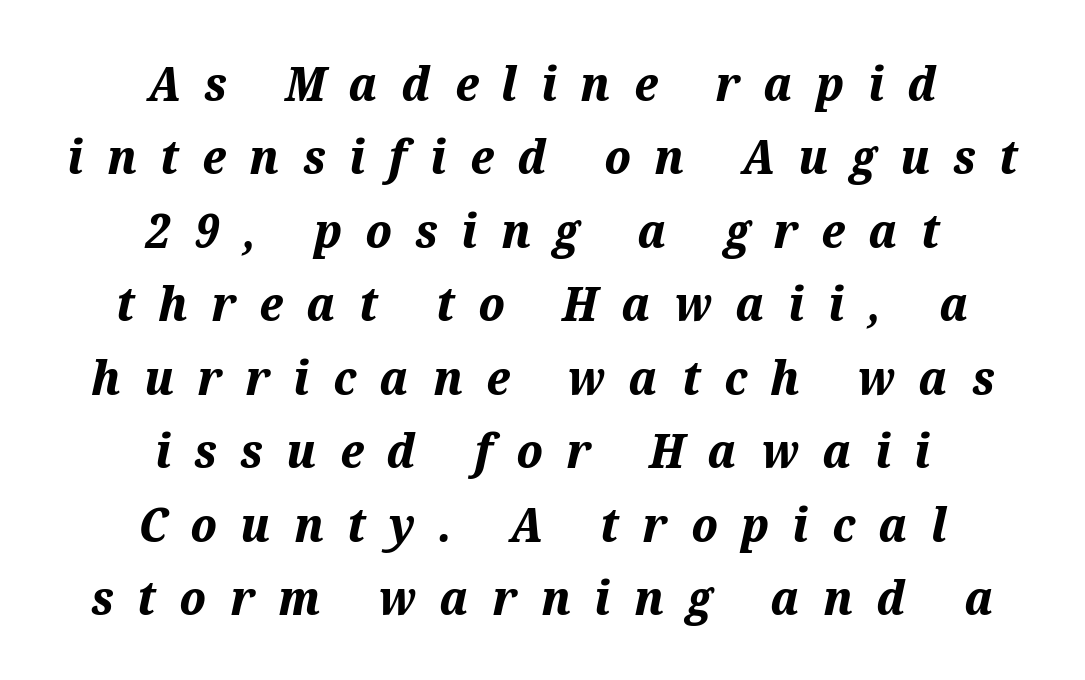
{"italic": "yes", "lean": "right", "slant_degrees": 12, "bold": "yes", "weight": "bold", "width": "normal", "stroke_contrast": "medium", "x_height": "medium", "monospaced": "no", "underline": "no", "align": "center", "line_spacing": "normal", "line_spacing_ratio": 1.53, "letter_spacing": "wide", "letter_spacing_em": 0.49, "glyph_px": 48}
